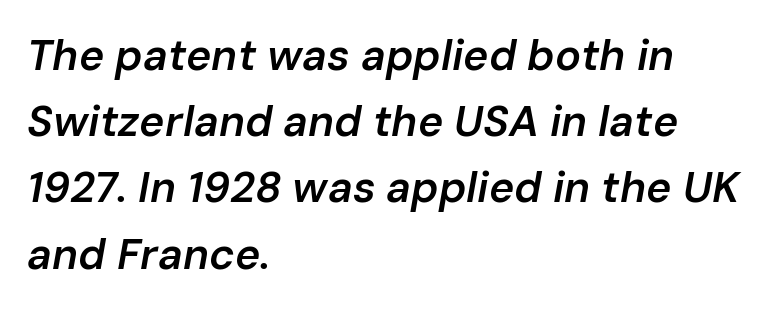
Q: Is the text bold? A: Semi-bold.
Q: Is the text italic (slanted)? A: Yes, it leans right by about 10 degrees.
Q: Is the text underlined? A: No.
Q: How is the paragraph aligned? A: Left-aligned.
Q: Is the spacing between letters normal or unusually wide? A: Normal.
Q: Is the spacing between lines tight, normal or loose? A: Normal.
Q: Width (condensed, normal, or wide)? A: Normal.
Q: Stroke contrast? A: Low.
Q: x-height? A: Medium.
Q: Monospaced? A: No.
